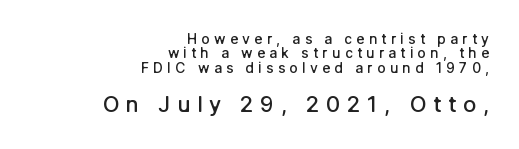
{"italic": "no", "bold": "semi", "underline": "no", "align": "right", "line_spacing": "tight", "line_spacing_ratio": 1.02, "letter_spacing": "wide", "letter_spacing_em": 0.3, "larger_block": "second", "size_ratio": 1.57, "glyph_px": 22}
